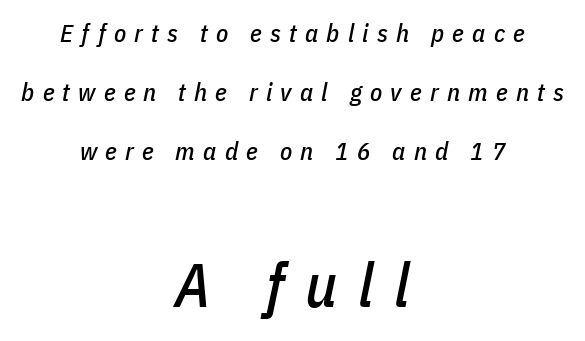
Q: Is the text italic (slanted)? A: Yes, it leans right by about 11 degrees.
Q: Is the text underlined? A: No.
Q: How is the paragraph aligned? A: Centered.
Q: Is the spacing between letters normal or unusually wide? A: Unusually wide.
Q: Is the spacing between lines tight, normal or loose? A: Loose.
Q: Which block of text is set in a larger size, the first (top) or the second (bottom)? A: The second (bottom) one.
Q: Width (condensed, normal, or wide)? A: Condensed.
Q: Stroke contrast? A: Low.
Q: x-height? A: Medium.
Q: Monospaced? A: No.
